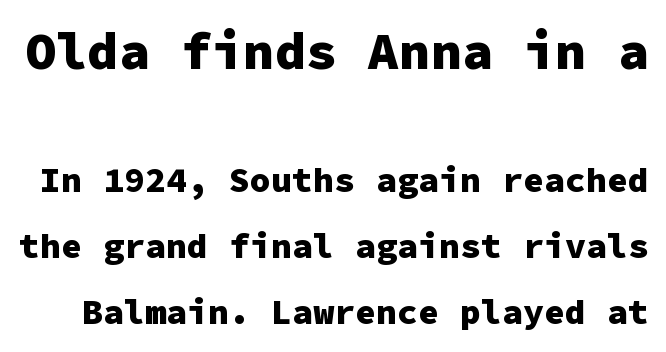
Q: Is the text bold? A: Yes.
Q: Is the text italic (slanted)? A: No, it is upright.
Q: Is the typeface a serif or a sans-serif typeface? A: Sans-serif.
Q: Is the text underlined? A: No.
Q: Is the spacing between letters normal or unusually wide? A: Normal.
Q: Which block of text is set in a larger size, the first (top) or the second (bottom)? A: The first (top) one.
Q: Width (condensed, normal, or wide)? A: Normal.
Q: Stroke contrast? A: Low.
Q: x-height? A: Medium.
Q: Monospaced? A: Yes.
